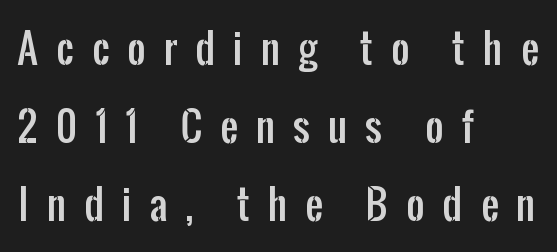
{"serif": "no", "italic": "no", "width": "condensed", "stroke_contrast": "low", "x_height": "medium", "monospaced": "no", "underline": "no", "align": "left", "line_spacing": "loose", "line_spacing_ratio": 2.0, "letter_spacing": "wide", "letter_spacing_em": 0.47, "glyph_px": 39}
